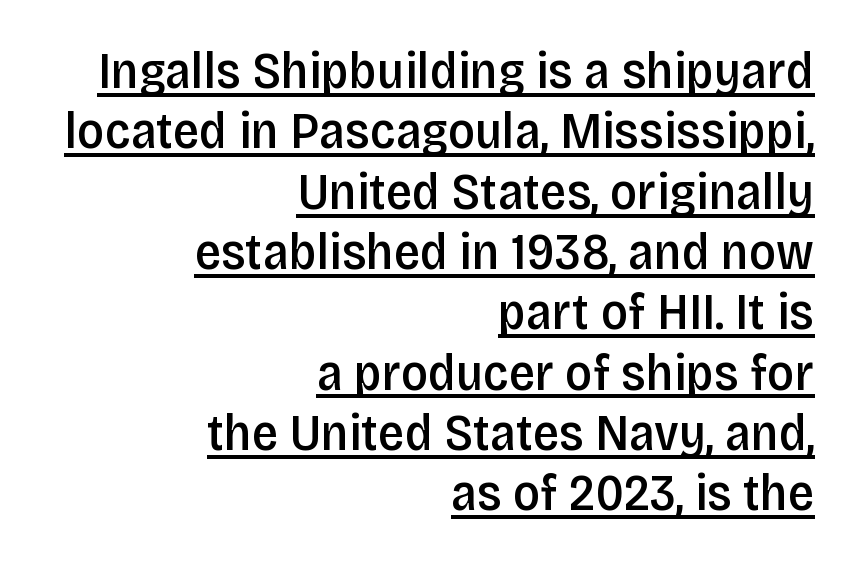
{"serif": "no", "italic": "no", "bold": "semi", "weight": "semibold", "width": "condensed", "stroke_contrast": "low", "x_height": "large", "monospaced": "no", "underline": "yes", "align": "right", "line_spacing_ratio": 1.16, "letter_spacing": "normal", "letter_spacing_em": 0.0, "glyph_px": 52}
